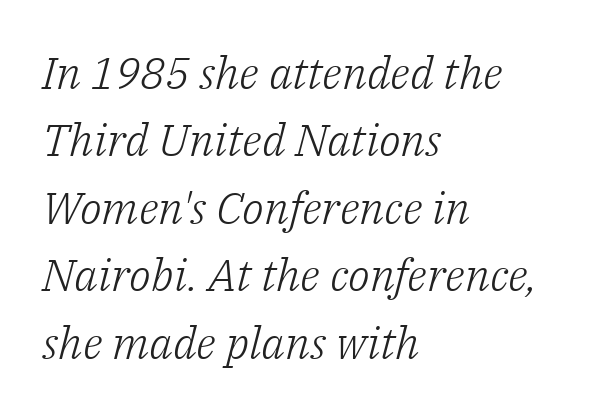
The image shows 45 px light serif type, italic (leaning right); set left-aligned, normal line spacing (1.5x), normal letter spacing, not underlined; low stroke contrast and a medium x-height.
